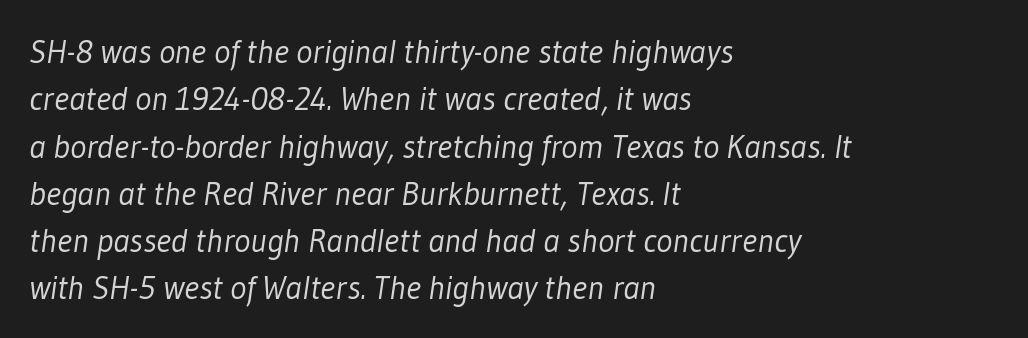
The image shows 34 px light, condensed sans-serif type; set left-aligned, normal line spacing (1.39x), normal letter spacing, not underlined; low stroke contrast and a medium x-height.
